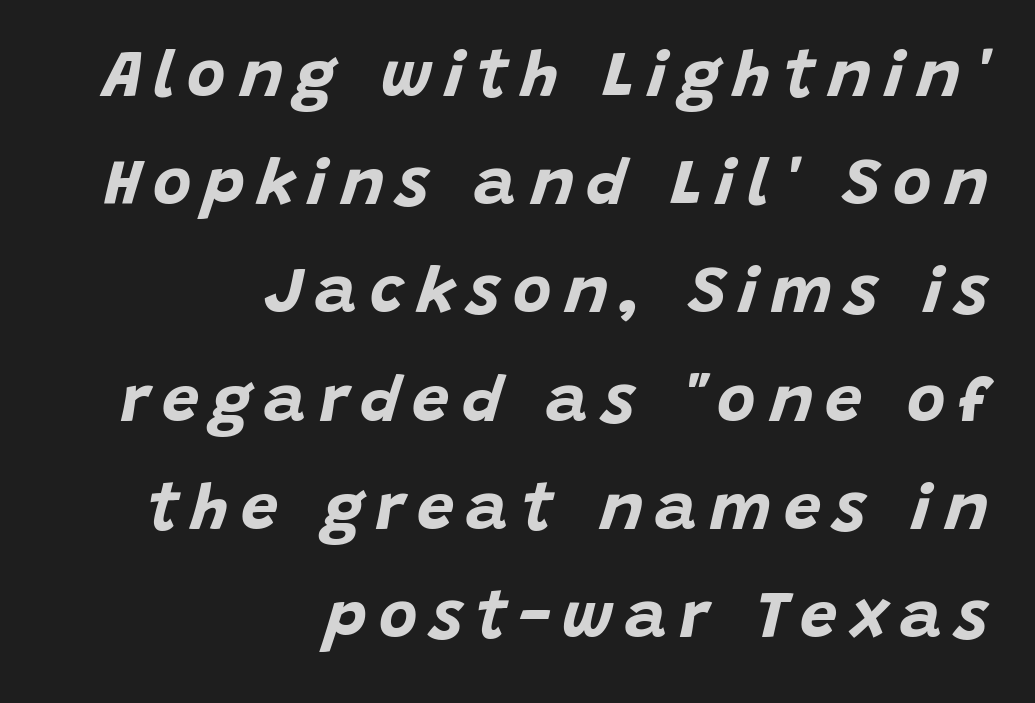
{"italic": "yes", "lean": "right", "slant_degrees": 15, "bold": "yes", "weight": "bold", "width": "normal", "stroke_contrast": "low", "x_height": "large", "monospaced": "no", "underline": "no", "align": "right", "line_spacing": "normal", "line_spacing_ratio": 1.64, "glyph_px": 66}
